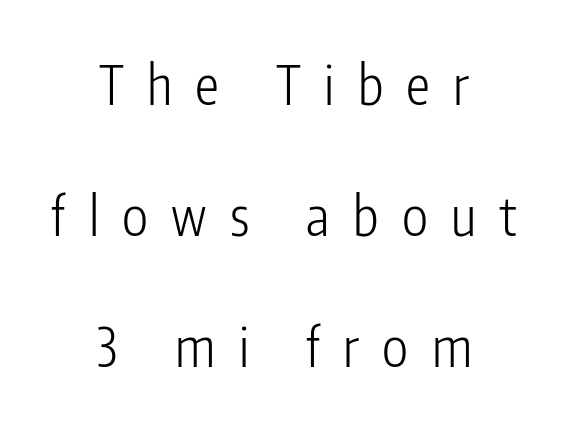
{"serif": "no", "italic": "no", "bold": "no", "weight": "light", "width": "condensed", "stroke_contrast": "low", "x_height": "medium", "monospaced": "no", "underline": "no", "align": "center", "line_spacing": "loose", "line_spacing_ratio": 2.43, "letter_spacing": "wide", "letter_spacing_em": 0.43, "glyph_px": 54}
